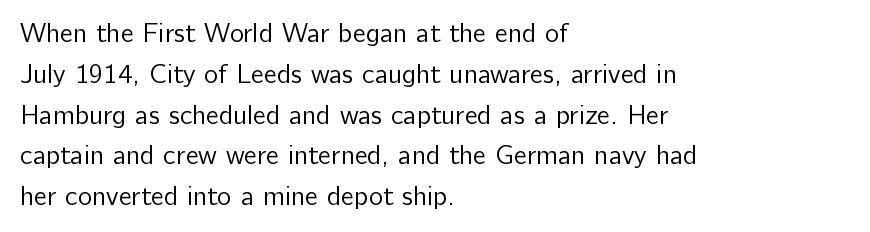
{"italic": "no", "bold": "no", "underline": "no", "align": "left", "line_spacing": "normal", "line_spacing_ratio": 1.51, "letter_spacing": "normal", "letter_spacing_em": 0.0, "glyph_px": 27}
